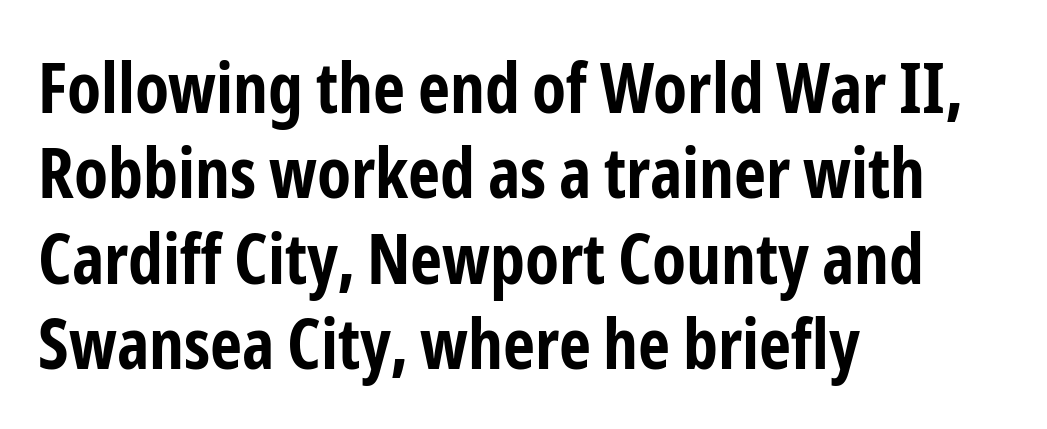
This rendering features lettering with no underline. The axis of the letterforms is exactly vertical. What stands out about the letter spacing? Nothing — it is the standard amount. Stroke thickness is high; the sample reads as a true bold. The passage shown is typed in a proportional face where columns would drift. The glyphs in this specimen are sans serif.
